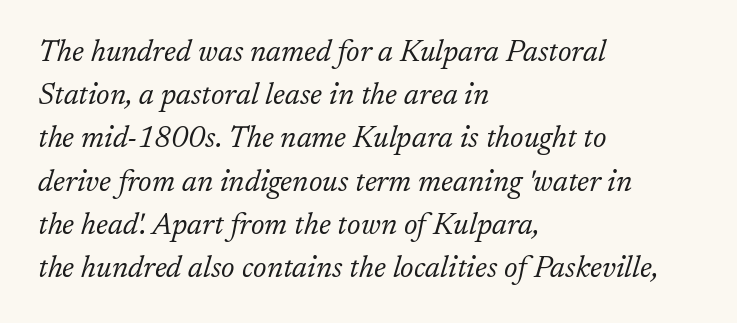
{"serif": "yes", "italic": "yes", "lean": "right", "slant_degrees": 17, "bold": "no", "weight": "light", "width": "normal", "stroke_contrast": "low", "x_height": "medium", "monospaced": "no", "underline": "no", "align": "left", "line_spacing": "normal", "line_spacing_ratio": 1.44, "letter_spacing": "normal", "letter_spacing_em": 0.0, "glyph_px": 30}
